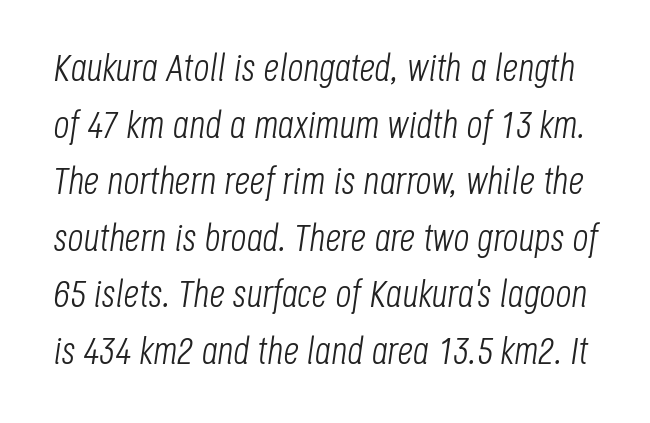
Q: Is the text bold? A: No.
Q: Is the text italic (slanted)? A: Yes, it leans right by about 8 degrees.
Q: Is the text underlined? A: No.
Q: Is the spacing between letters normal or unusually wide? A: Normal.
Q: Is the spacing between lines tight, normal or loose? A: Normal.
Q: Width (condensed, normal, or wide)? A: Condensed.
Q: Stroke contrast? A: Low.
Q: x-height? A: Large.
Q: Monospaced? A: No.
